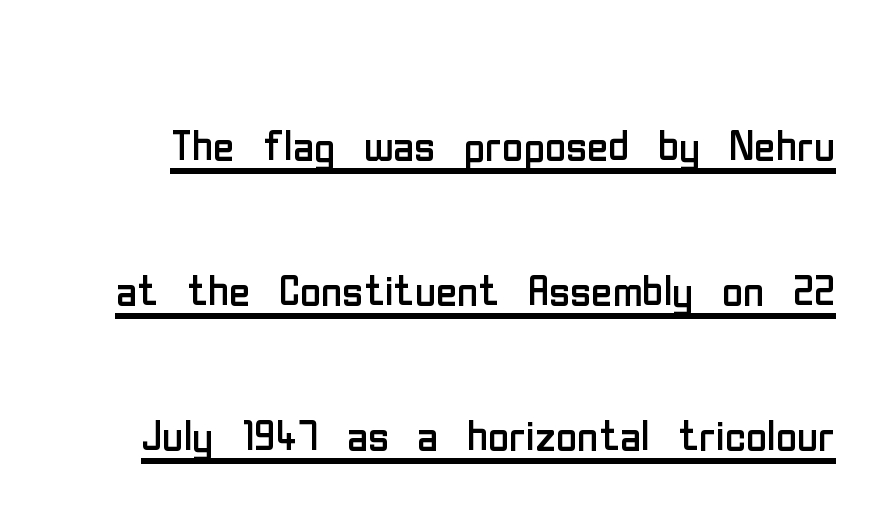
Proportional: the letters do not fall into vertical columns. A typesetter would mark this as roman, not italic. Whoever set this chose breathing room over compactness in the vertical rhythm. The font family rendered here belongs to the sans-serif group. Compared with undecorated copy, this sample adds a rule below the words. Look at the tracking — it's just the regular setting, nothing added.
